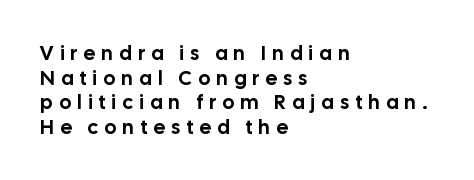
The image shows 20 px text type, upright; set left-aligned, line spacing 1.23x, unusually wide letter spacing (+0.32 em), not underlined.
